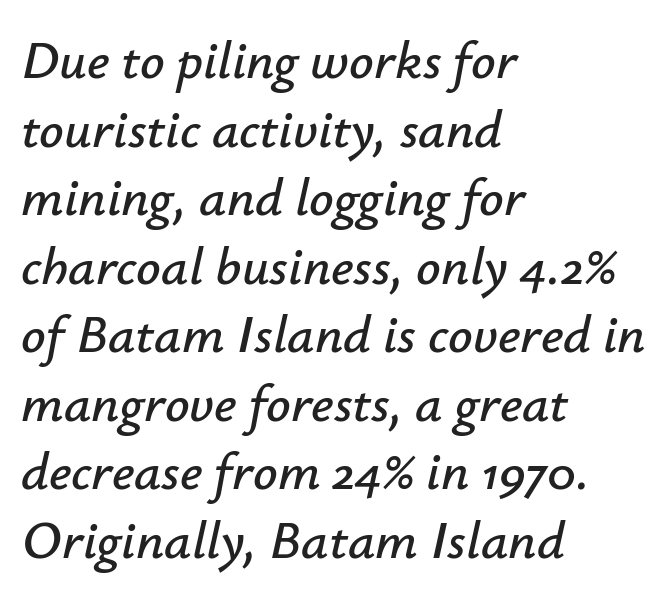
The image shows 54 px text type, italic (leaning right); set left-aligned, normal line spacing (1.27x), normal letter spacing, not underlined; low stroke contrast and a small x-height.
